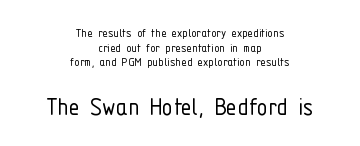
The image shows 28 px light, condensed sans-serif type, upright; set centered, tight line spacing (1.05x), normal letter spacing, not underlined; the second (bottom) block is 2.0x larger; low stroke contrast and a medium x-height.
